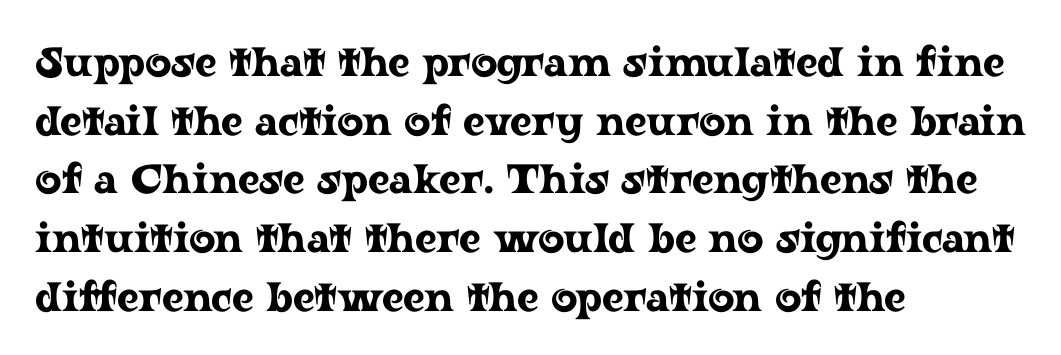
The image shows 41 px wide serif type, upright; set left-aligned, normal line spacing (1.43x), normal letter spacing, not underlined; low stroke contrast and a medium x-height.
